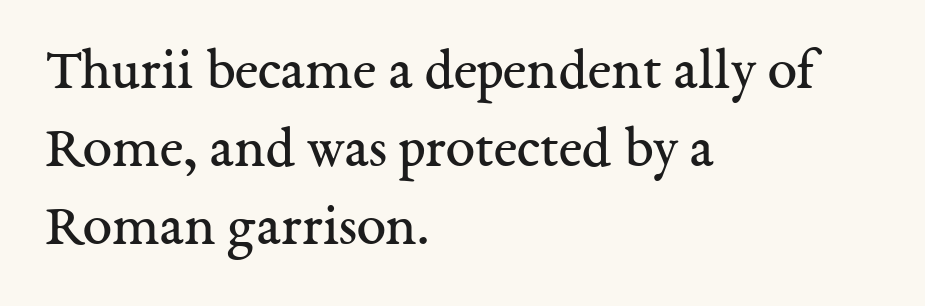
{"serif": "yes", "italic": "no", "bold": "no", "weight": "regular", "width": "normal", "stroke_contrast": "medium", "x_height": "medium", "monospaced": "no", "underline": "no", "align": "left", "line_spacing": "normal", "line_spacing_ratio": 1.32, "letter_spacing": "normal", "letter_spacing_em": 0.0, "glyph_px": 59}
